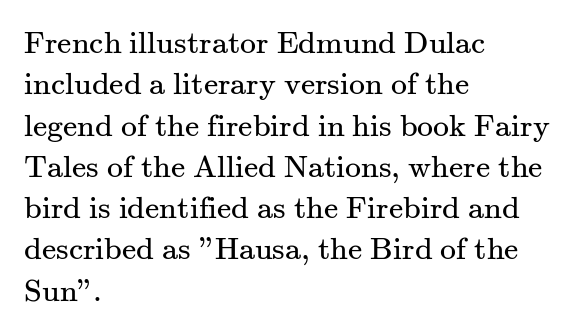
Little horizontal feet cap the strokes, marking this as serif type. The baseline area is clear. Character widths vary here, with narrow letters taking less room than wide ones. The designer left line spacing at the default. You could call the tracking neutral — neither tight nor loose. This is the regular roman posture of the typeface.
